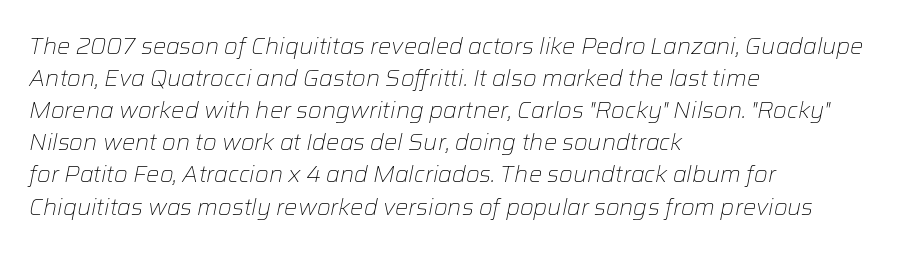
What stands out about the letter spacing? Nothing — it is the standard amount. The font's italic variant was chosen for this text. Each stroke keeps to a modest, everyday thickness or less. The rows are spaced the way most documents space them.
